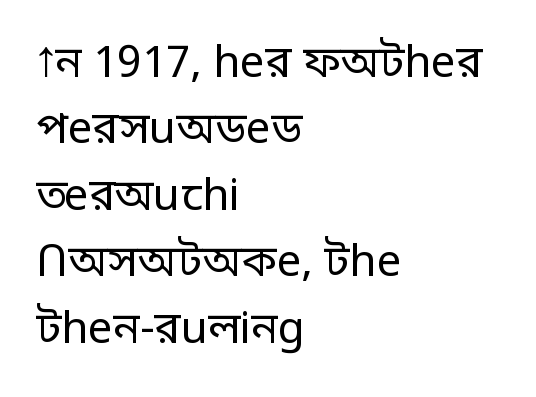
{"serif": "no", "italic": "no", "bold": "no", "weight": "regular", "width": "normal", "stroke_contrast": "low", "x_height": "large", "monospaced": "no", "underline": "no", "align": "left", "line_spacing": "normal", "line_spacing_ratio": 1.51, "letter_spacing": "normal", "letter_spacing_em": 0.0, "glyph_px": 44}
